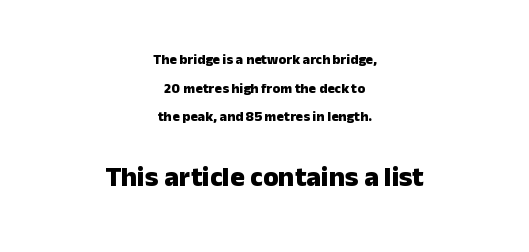
Q: Is the text bold? A: Yes.
Q: Is the text italic (slanted)? A: No, it is upright.
Q: Is the typeface a serif or a sans-serif typeface? A: Sans-serif.
Q: Is the text underlined? A: No.
Q: How is the paragraph aligned? A: Centered.
Q: Is the spacing between letters normal or unusually wide? A: Normal.
Q: Is the spacing between lines tight, normal or loose? A: Loose.
Q: Which block of text is set in a larger size, the first (top) or the second (bottom)? A: The second (bottom) one.
Q: Width (condensed, normal, or wide)? A: Normal.
Q: Stroke contrast? A: Low.
Q: x-height? A: Medium.
Q: Monospaced? A: No.
